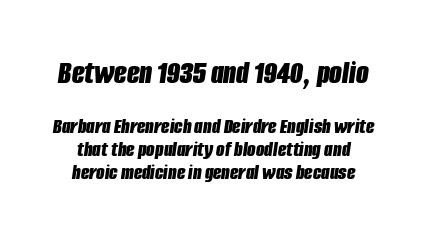
{"italic": "yes", "lean": "right", "slant_degrees": 8, "bold": "yes", "weight": "bold", "width": "condensed", "stroke_contrast": "low", "x_height": "large", "monospaced": "no", "underline": "no", "line_spacing": "tight", "line_spacing_ratio": 1.03, "letter_spacing": "normal", "letter_spacing_em": 0.0, "larger_block": "first", "size_ratio": 1.5, "glyph_px": 33}
